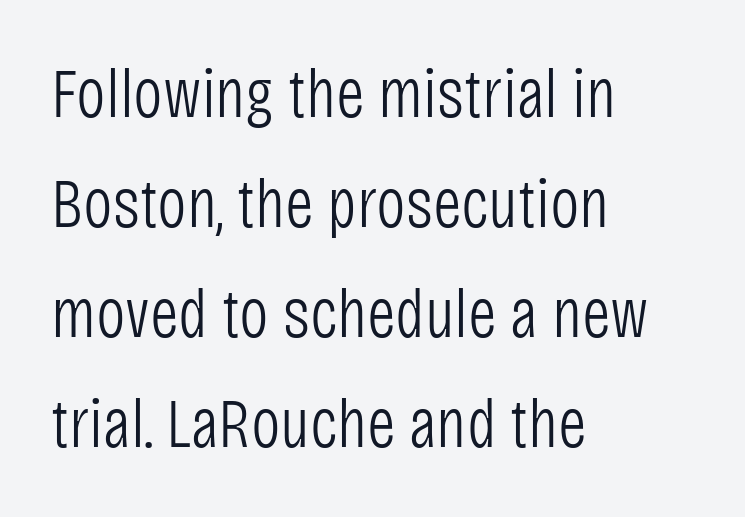
{"serif": "no", "italic": "no", "bold": "no", "weight": "light", "width": "condensed", "stroke_contrast": "low", "x_height": "large", "monospaced": "no", "underline": "no", "align": "left", "line_spacing": "normal", "line_spacing_ratio": 1.57, "letter_spacing": "normal", "letter_spacing_em": 0.0, "glyph_px": 70}
